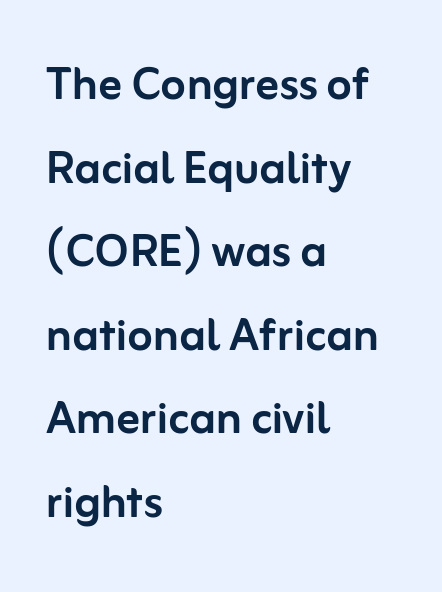
{"serif": "no", "italic": "no", "width": "normal", "stroke_contrast": "low", "x_height": "medium", "monospaced": "no", "underline": "no", "align": "left", "line_spacing": "normal", "line_spacing_ratio": 1.44, "letter_spacing": "normal", "letter_spacing_em": 0.0, "glyph_px": 58}
